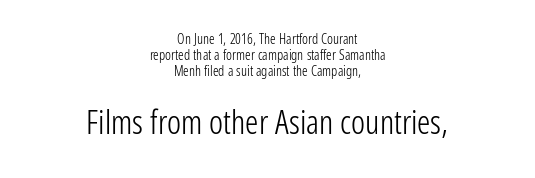
{"serif": "no", "italic": "no", "bold": "no", "weight": "light", "width": "condensed", "stroke_contrast": "low", "x_height": "medium", "monospaced": "no", "underline": "no", "align": "center", "line_spacing": "tight", "line_spacing_ratio": 1.13, "letter_spacing": "normal", "letter_spacing_em": 0.0, "larger_block": "second", "size_ratio": 2.36, "glyph_px": 33}
